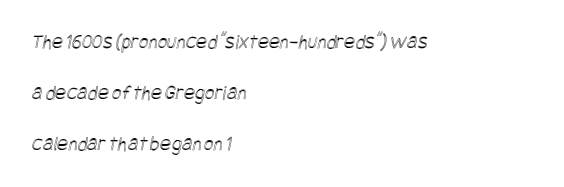
The vertical gap from one line to the next is large. The gaps between neighbouring characters are ordinary and unremarkable. Descender tails drop into unmarked territory. Layout note: lines flush left.
